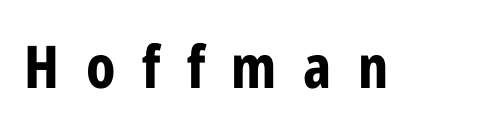
The image shows 59 px bold, condensed sans-serif type, upright; set unusually wide letter spacing (+0.45 em), not underlined; low stroke contrast and a medium x-height.
